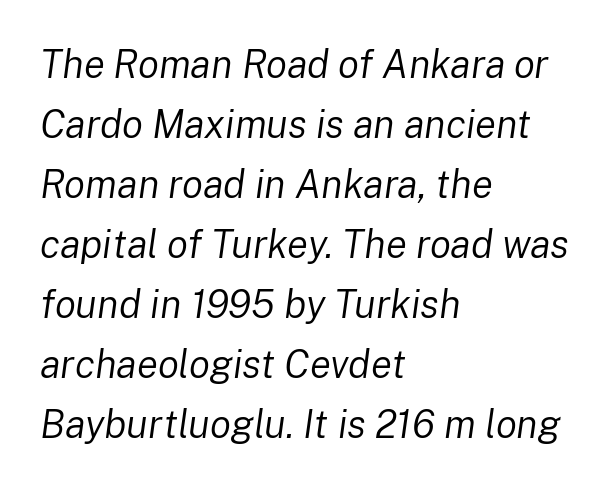
{"italic": "yes", "lean": "right", "slant_degrees": 8, "bold": "no", "weight": "regular", "width": "normal", "stroke_contrast": "low", "x_height": "medium", "monospaced": "no", "underline": "no", "align": "left", "line_spacing": "normal", "line_spacing_ratio": 1.54, "letter_spacing": "normal", "letter_spacing_em": 0.0, "glyph_px": 39}
